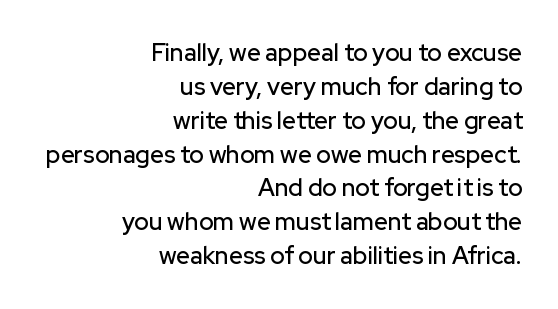
The image shows 24 px text type, upright; set right-aligned, normal line spacing (1.41x), normal letter spacing, not underlined.
